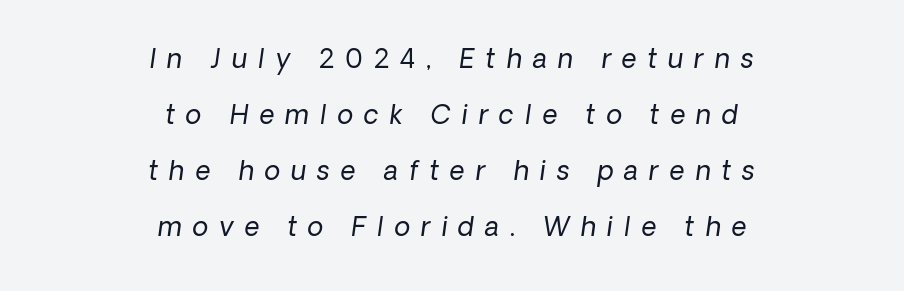
Rows of type keep a wide berth in the vertical direction. Heft: none added — not bold. Plain, unruled lines of type. Is the letter spacing exaggerated? Yes — the characters are pushed far apart. Horizontal alignment here is central, giving a formal, balanced look.
